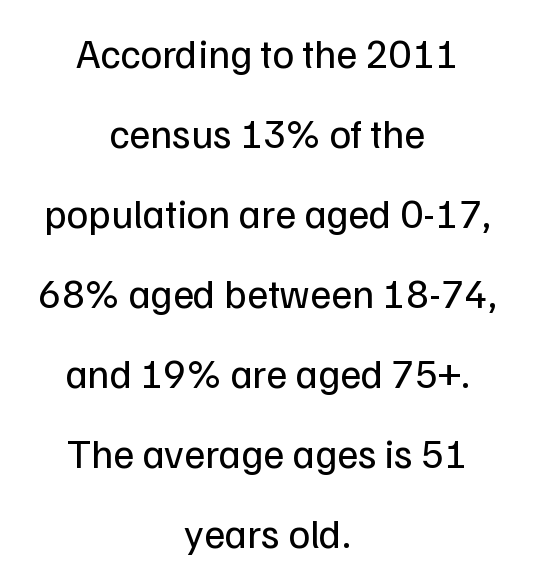
The image shows 41 px regular-weight sans-serif type, upright; set centered, loose line spacing (1.95x), normal letter spacing, not underlined; low stroke contrast and a medium x-height.
